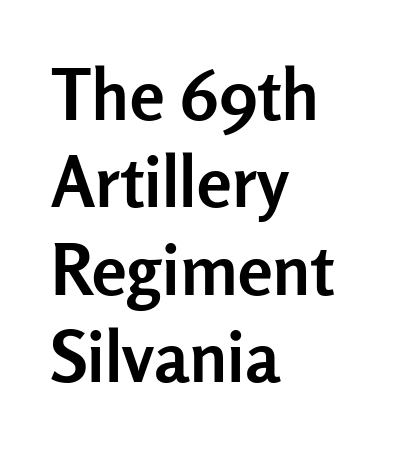
{"serif": "no", "italic": "no", "bold": "yes", "weight": "semibold", "width": "normal", "stroke_contrast": "low", "x_height": "medium", "monospaced": "no", "underline": "no", "align": "left", "line_spacing": "normal", "line_spacing_ratio": 1.25, "letter_spacing": "normal", "letter_spacing_em": 0.0, "glyph_px": 70}
